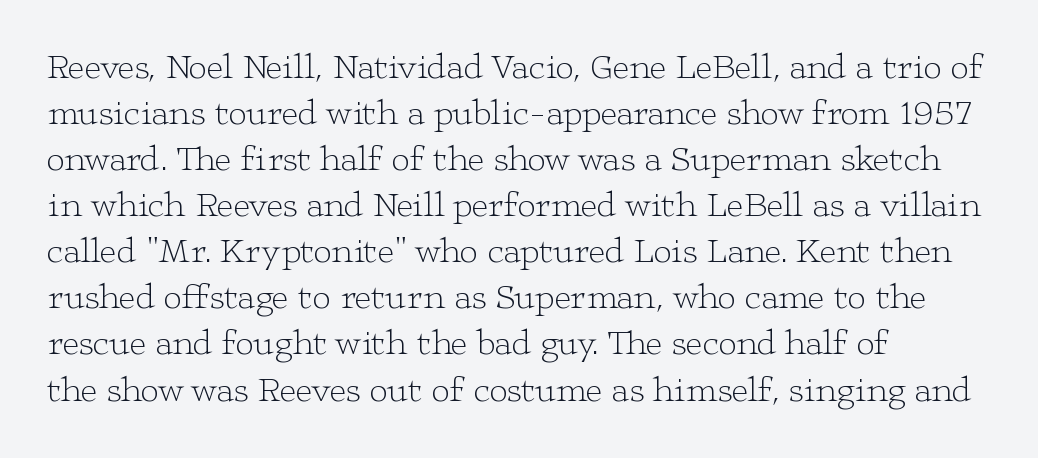
Any mark beneath the type? The region is blank. The rendering keeps characters at their native spacing. Stroke mass is kept to a normal reading level or below. Yep, those are serifs on the letters. Does the leading feel generous? No, just average. You could not count columns in this text — the font is proportionally spaced.
